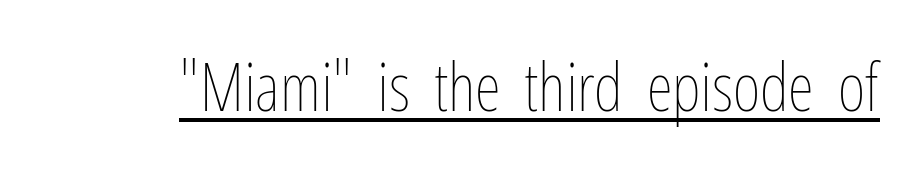
{"italic": "no", "bold": "no", "weight": "thin", "width": "condensed", "stroke_contrast": "low", "x_height": "medium", "monospaced": "no", "underline": "yes", "letter_spacing": "normal", "letter_spacing_em": 0.0, "glyph_px": 67}
